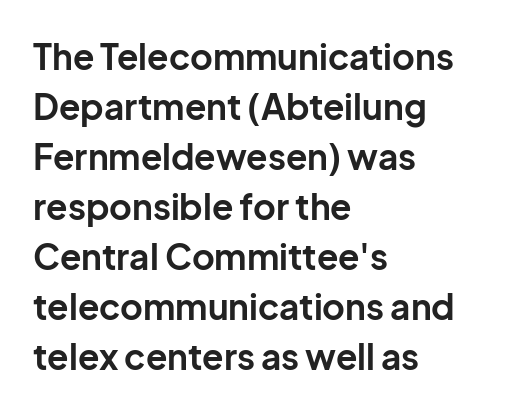
{"serif": "no", "italic": "no", "bold": "yes", "weight": "bold", "width": "normal", "stroke_contrast": "low", "x_height": "medium", "monospaced": "no", "underline": "no", "align": "left", "line_spacing": "normal", "line_spacing_ratio": 1.43, "letter_spacing": "normal", "letter_spacing_em": 0.0, "glyph_px": 35}
